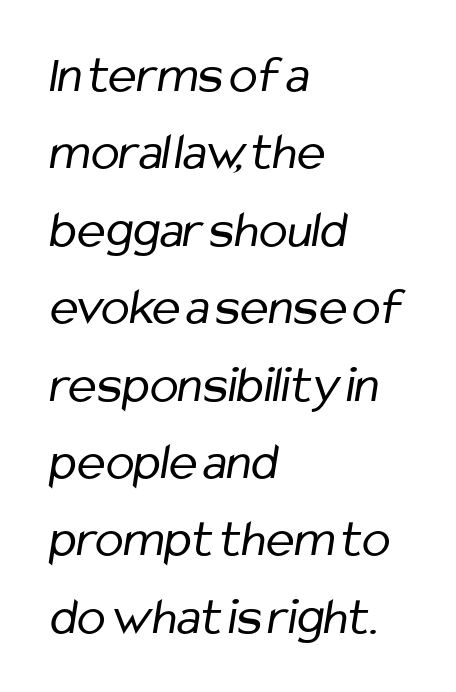
The lines in this sample share a left origin and differ only in where they stop. Letterform terminals end flat and unadorned throughout the passage. Weight class: somewhere from thin through regular. The zone under the glyphs is completely vacant. Is the letter spacing exaggerated? No — it looks like the ordinary default.
